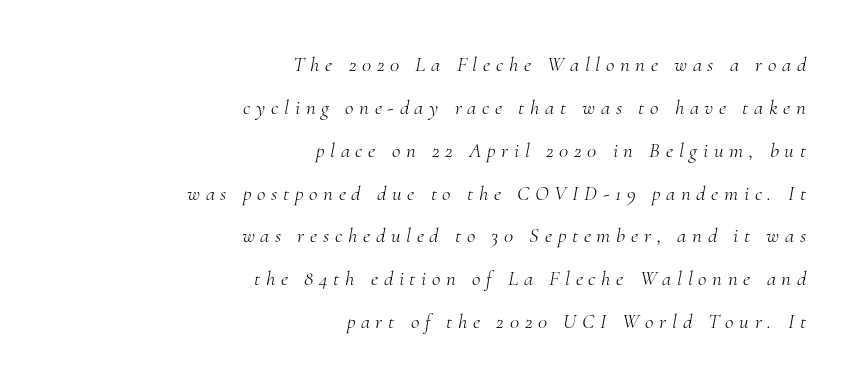
Layout note: lines flush right. No extra ink here — the face is not bold. Glyph-to-glyph distance is far greater than everyday printed text. Nobody drew a line under any word here. If you drew a line through each stem, it would be angled.
